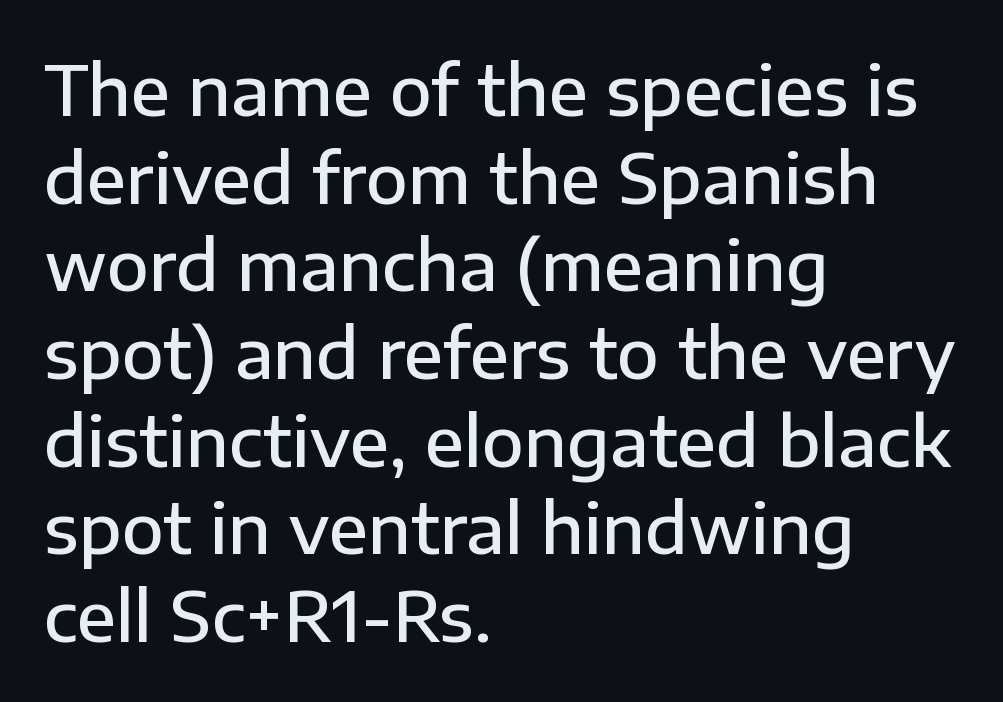
Unmarked baselines from the first word to the last. Each letter keeps its own natural width here, so spacing adapts to shape. Serif or sans? Sans — the stroke terminals are bare. In terms of letterspacing, this is plain default setting.
